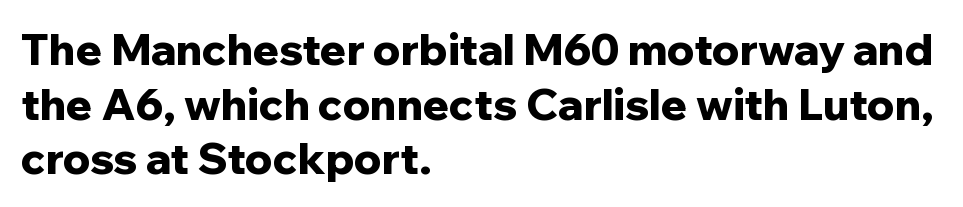
{"serif": "no", "italic": "no", "bold": "yes", "weight": "bold", "width": "normal", "stroke_contrast": "low", "x_height": "medium", "monospaced": "no", "underline": "no", "align": "left", "line_spacing": "normal", "line_spacing_ratio": 1.27, "letter_spacing": "normal", "letter_spacing_em": 0.0, "glyph_px": 43}
